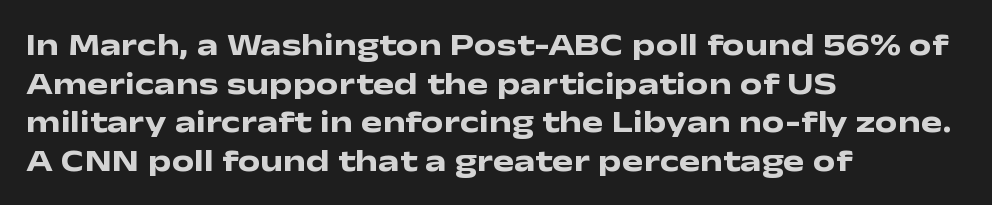
Heft: maximum for text — a bold. There is no visible air inserted between adjacent glyphs. Descender tails drop into unmarked territory. The text block is weighted toward the left margin, trailing off unevenly rightward. A typesetter would mark this as roman, not italic. The passage shown is typed in a proportional face where columns would drift.
